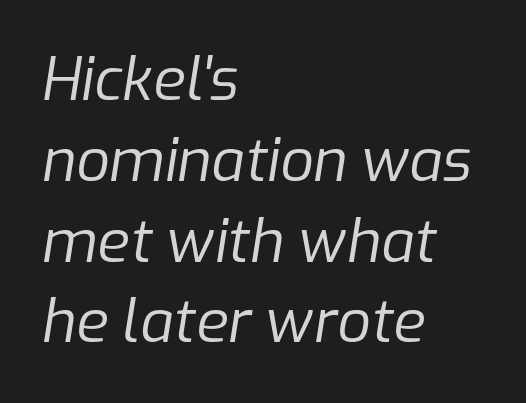
Q: Is the text bold? A: No.
Q: Is the text italic (slanted)? A: Yes, it leans right by about 9 degrees.
Q: Is the text underlined? A: No.
Q: How is the paragraph aligned? A: Left-aligned.
Q: Is the spacing between letters normal or unusually wide? A: Normal.
Q: Is the spacing between lines tight, normal or loose? A: Normal.
Q: Width (condensed, normal, or wide)? A: Normal.
Q: Stroke contrast? A: Low.
Q: x-height? A: Medium.
Q: Monospaced? A: No.
